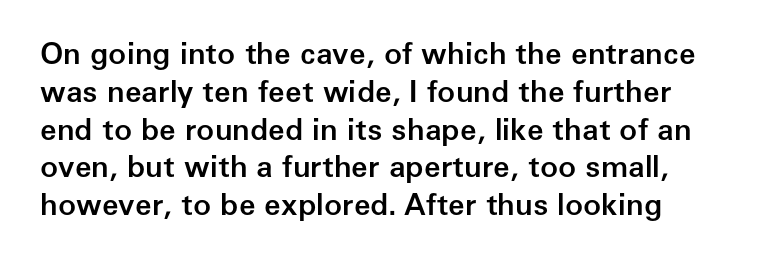
Q: Is the text bold? A: Semi-bold.
Q: Is the text italic (slanted)? A: No, it is upright.
Q: Is the typeface a serif or a sans-serif typeface? A: Sans-serif.
Q: Is the text underlined? A: No.
Q: Is the spacing between letters normal or unusually wide? A: Normal.
Q: Is the spacing between lines tight, normal or loose? A: Normal.
Q: Width (condensed, normal, or wide)? A: Normal.
Q: Stroke contrast? A: Low.
Q: x-height? A: Medium.
Q: Monospaced? A: No.
